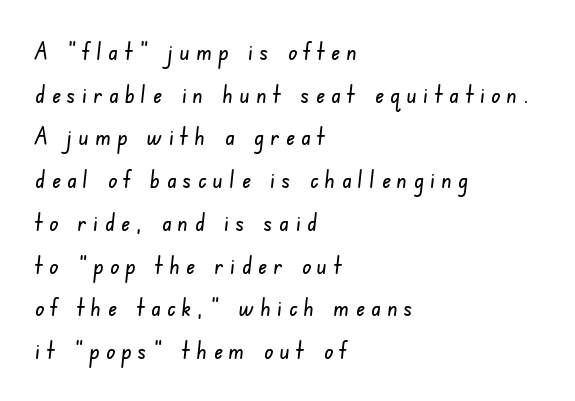
Q: Is the text underlined? A: No.
Q: How is the paragraph aligned? A: Left-aligned.
Q: Is the spacing between letters normal or unusually wide? A: Unusually wide.
